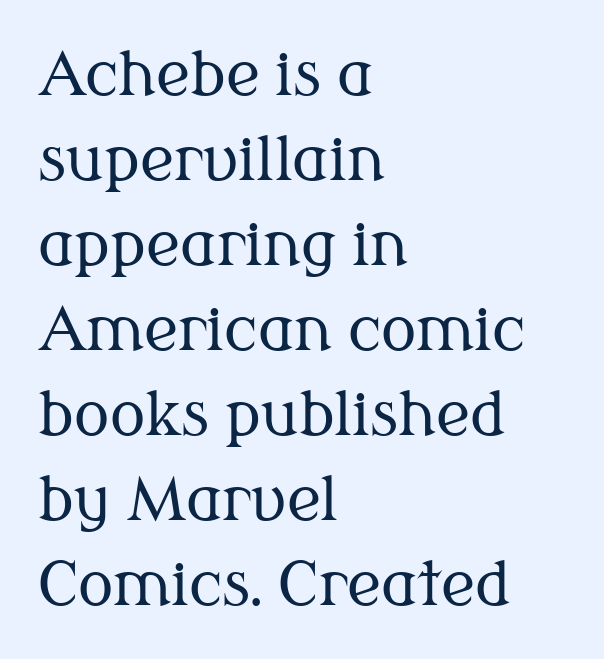
Q: Is the text bold? A: No.
Q: Is the text italic (slanted)? A: No, it is upright.
Q: Is the typeface a serif or a sans-serif typeface? A: Serif.
Q: Is the text underlined? A: No.
Q: How is the paragraph aligned? A: Left-aligned.
Q: Is the spacing between letters normal or unusually wide? A: Normal.
Q: Is the spacing between lines tight, normal or loose? A: Normal.
Q: Width (condensed, normal, or wide)? A: Normal.
Q: Stroke contrast? A: Medium.
Q: x-height? A: Medium.
Q: Monospaced? A: No.
